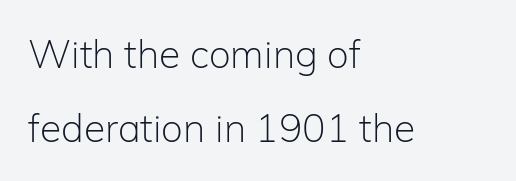
Is the type heavy? It reads as light-to-regular instead. Any mark beneath the type? The region is blank. These lines were composed using upright roman letters. Unlike a traditional serif, this face leaves its strokes unadorned. The text block is weighted toward the left margin, trailing off unevenly rightward. Varying glyph widths throughout — classic text-font behaviour.
